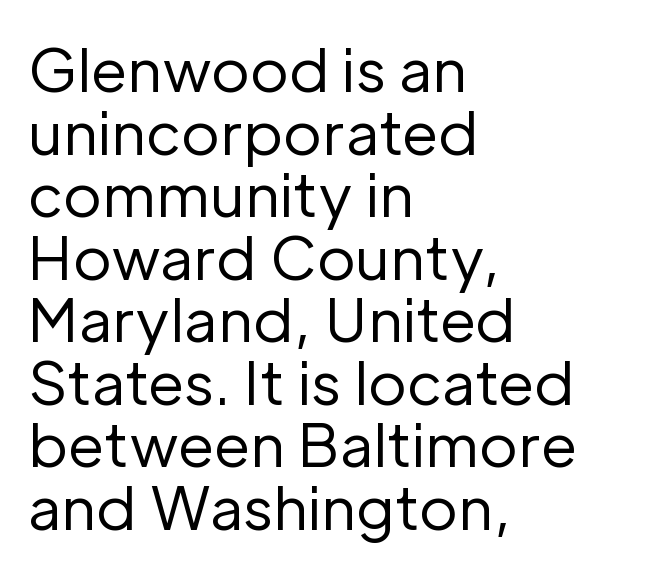
{"serif": "no", "italic": "no", "bold": "no", "weight": "regular", "width": "normal", "stroke_contrast": "low", "x_height": "medium", "monospaced": "no", "underline": "no", "align": "left", "line_spacing": "tight", "line_spacing_ratio": 1.06, "letter_spacing": "normal", "letter_spacing_em": 0.0, "glyph_px": 59}
